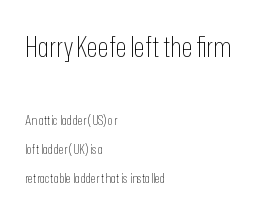
{"serif": "no", "italic": "no", "bold": "no", "weight": "thin", "width": "condensed", "stroke_contrast": "low", "x_height": "medium", "monospaced": "no", "underline": "no", "align": "left", "line_spacing": "loose", "line_spacing_ratio": 2.08, "letter_spacing": "normal", "letter_spacing_em": 0.0, "larger_block": "first", "size_ratio": 2.07, "glyph_px": 29}
